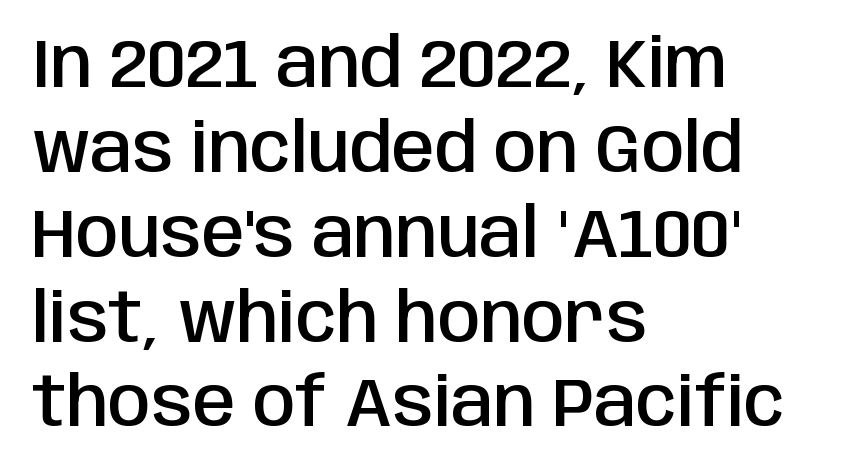
The image shows 69 px semibold, condensed sans-serif type, upright; set left-aligned, line spacing 1.23x, normal letter spacing, not underlined; low stroke contrast and a large x-height.
